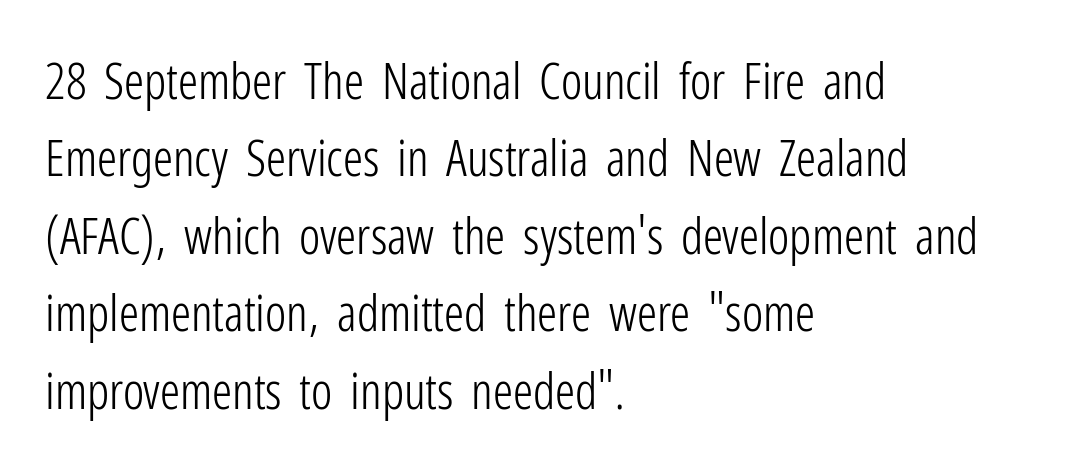
The letters advance in unequal steps, a hallmark of proportional type. Every stem runs plumb, perpendicular to the baseline. Each stroke keeps to a modest, everyday thickness or less. Type without underlining.
